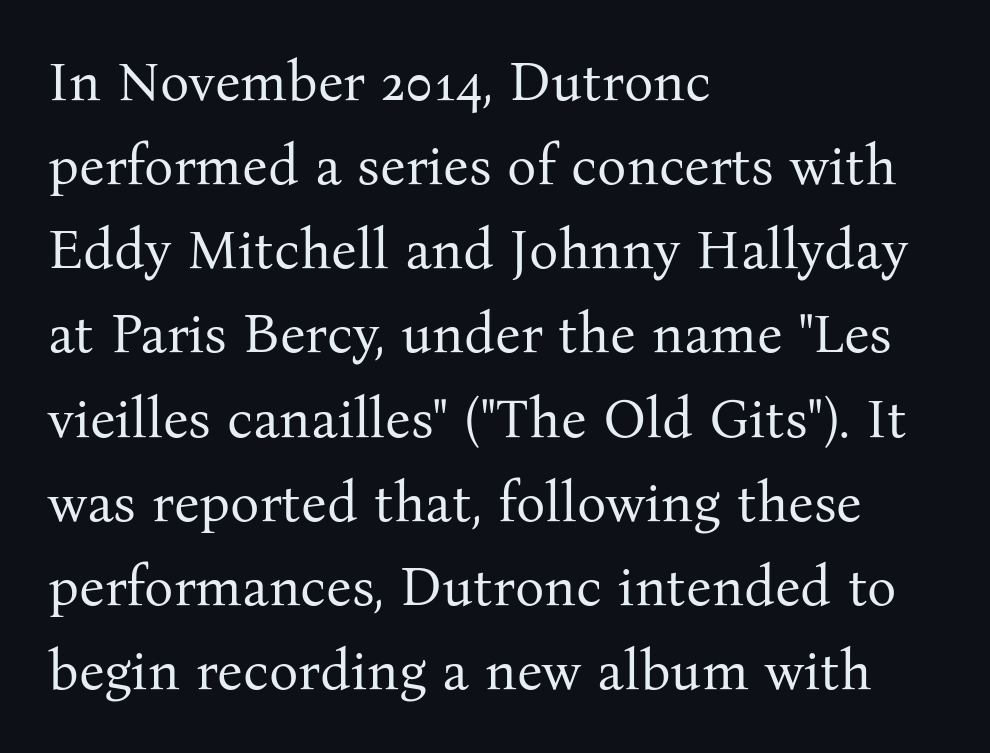
Q: Is the text bold? A: No.
Q: Is the text italic (slanted)? A: No, it is upright.
Q: Is the typeface a serif or a sans-serif typeface? A: Serif.
Q: Is the text underlined? A: No.
Q: How is the paragraph aligned? A: Left-aligned.
Q: Is the spacing between letters normal or unusually wide? A: Normal.
Q: Is the spacing between lines tight, normal or loose? A: Normal.
Q: Width (condensed, normal, or wide)? A: Normal.
Q: Stroke contrast? A: Medium.
Q: x-height? A: Medium.
Q: Monospaced? A: No.
